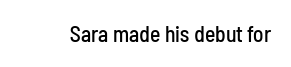
The image shows 22 px text type, upright; set normal letter spacing, not underlined.
